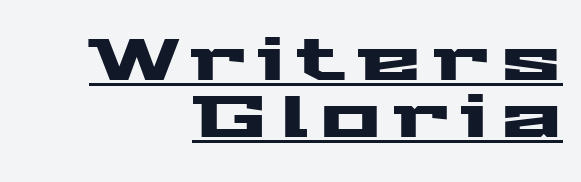
The image shows 58 px wide sans-serif type, upright; set right-aligned, tight line spacing (0.98x), unusually wide letter spacing (+0.21 em), underlined; medium stroke contrast and a medium x-height.
